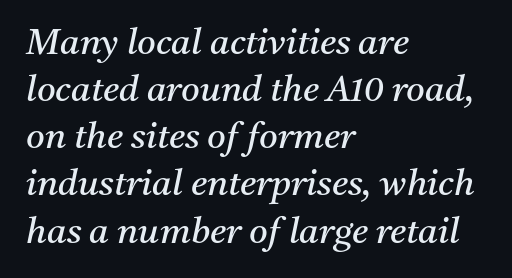
The image shows 36 px regular-weight serif type, italic (leaning right); set left-aligned, normal line spacing (1.31x), normal letter spacing, not underlined; medium stroke contrast and a medium x-height.
